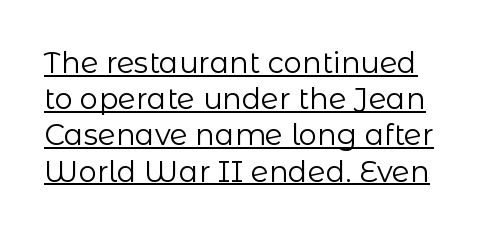
The image shows 29 px regular-weight sans-serif type, upright; set normal line spacing (1.25x), normal letter spacing, underlined; low stroke contrast and a medium x-height.
